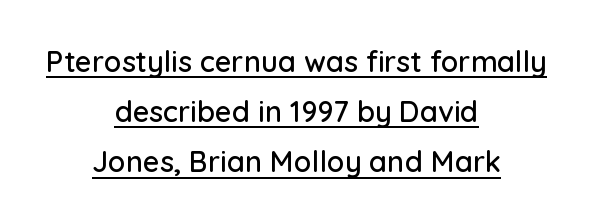
The image shows 29 px sans-serif type, upright; set centered, line spacing 1.73x, normal letter spacing, underlined; low stroke contrast and a medium x-height.
